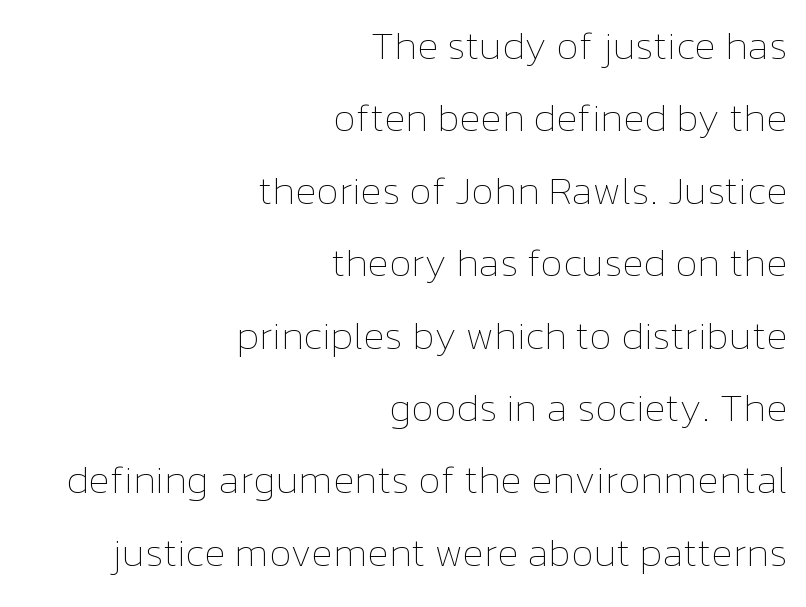
{"italic": "no", "bold": "no", "weight": "thin", "width": "normal", "stroke_contrast": "low", "x_height": "medium", "monospaced": "no", "underline": "no", "align": "right", "line_spacing_ratio": 1.81, "letter_spacing": "normal", "letter_spacing_em": 0.0, "glyph_px": 40}
